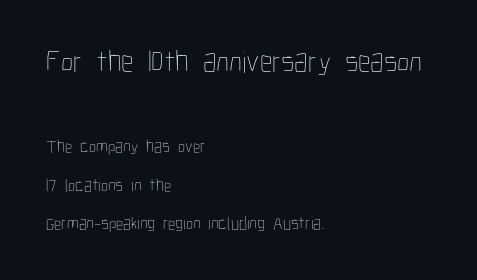
Q: Is the text bold? A: No.
Q: Is the text italic (slanted)? A: No, it is upright.
Q: Is the text underlined? A: No.
Q: How is the paragraph aligned? A: Left-aligned.
Q: Is the spacing between letters normal or unusually wide? A: Normal.
Q: Is the spacing between lines tight, normal or loose? A: Loose.
Q: Which block of text is set in a larger size, the first (top) or the second (bottom)? A: The first (top) one.
Q: Width (condensed, normal, or wide)? A: Condensed.
Q: Stroke contrast? A: Low.
Q: x-height? A: Medium.
Q: Monospaced? A: No.
